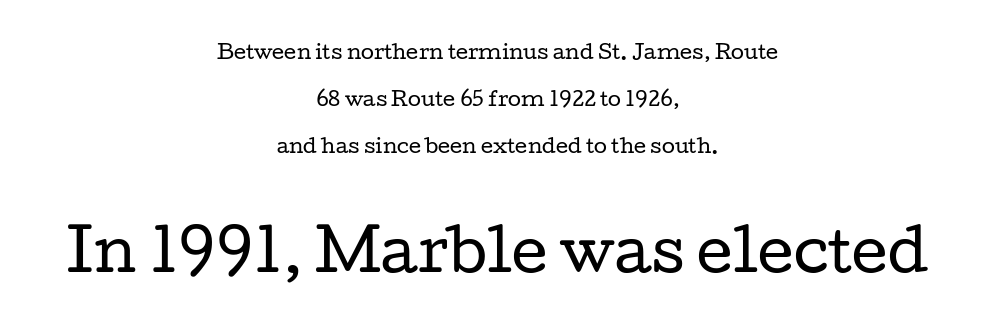
Both edges are ragged and mirror each other, which tells us the setting is centered. Is this a fixed-width face? No — the glyphs have proportional, varying widths. Default kerning and tracking; the words read as compact shapes. Stems here are at most as thick as an everyday book face. In terms of letterform style, serifs are clearly present. The block sitting lower on the canvas is the one with enlarged characters.
